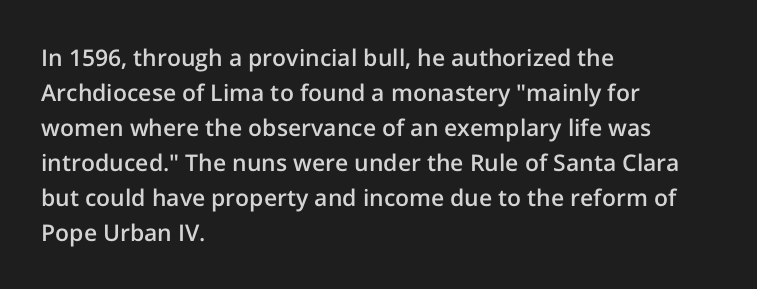
Q: Is the text bold? A: Semi-bold.
Q: Is the text italic (slanted)? A: No, it is upright.
Q: Is the text underlined? A: No.
Q: How is the paragraph aligned? A: Left-aligned.
Q: Is the spacing between letters normal or unusually wide? A: Normal.
Q: Is the spacing between lines tight, normal or loose? A: Normal.
